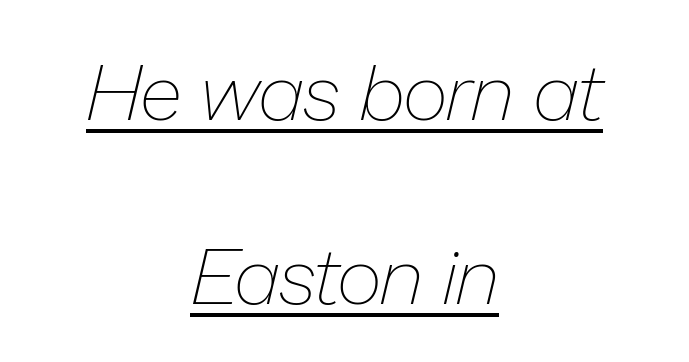
{"italic": "yes", "lean": "right", "slant_degrees": 13, "bold": "no", "weight": "thin", "width": "normal", "stroke_contrast": "low", "x_height": "medium", "monospaced": "no", "underline": "yes", "align": "center", "line_spacing": "loose", "line_spacing_ratio": 2.33, "letter_spacing": "normal", "letter_spacing_em": 0.0, "glyph_px": 79}
